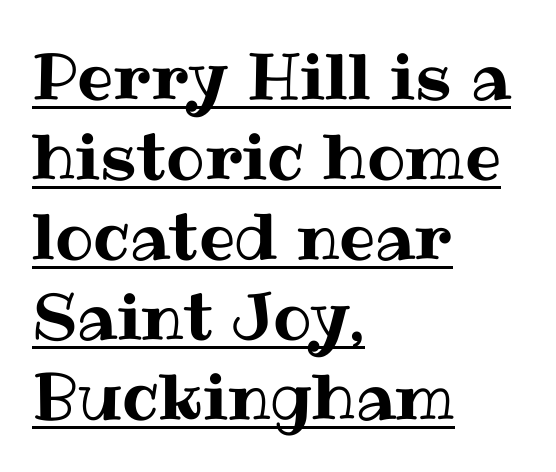
Honestly, the underline is the first thing you notice here. Designer's note — italics off, roman on. The passage shown is typed in a proportional face where columns would drift. The gaps between neighbouring characters are ordinary and unremarkable. The paragraph shown leans on its left margin.
